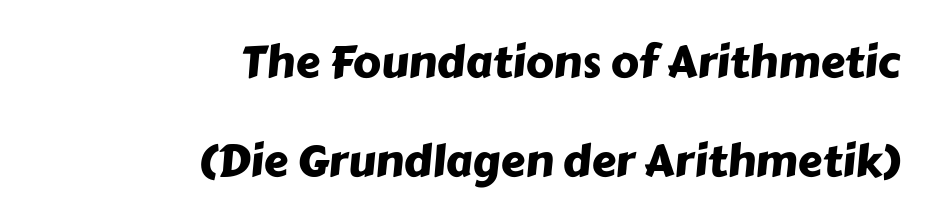
{"serif": "no", "width": "normal", "stroke_contrast": "low", "x_height": "medium", "monospaced": "no", "underline": "no", "align": "right", "line_spacing": "loose", "line_spacing_ratio": 2.25, "letter_spacing": "normal", "letter_spacing_em": 0.0, "glyph_px": 44}
